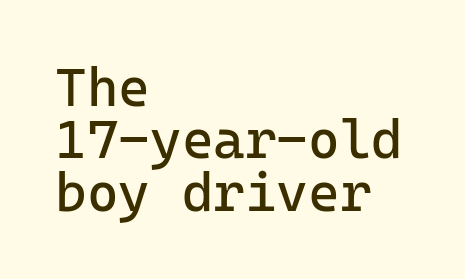
Q: Is the text bold? A: No.
Q: Is the text italic (slanted)? A: No, it is upright.
Q: Is the typeface a serif or a sans-serif typeface? A: Sans-serif.
Q: Is the text underlined? A: No.
Q: How is the paragraph aligned? A: Left-aligned.
Q: Is the spacing between letters normal or unusually wide? A: Normal.
Q: Is the spacing between lines tight, normal or loose? A: Tight.
Q: Width (condensed, normal, or wide)? A: Normal.
Q: Stroke contrast? A: Low.
Q: x-height? A: Medium.
Q: Monospaced? A: Yes.
